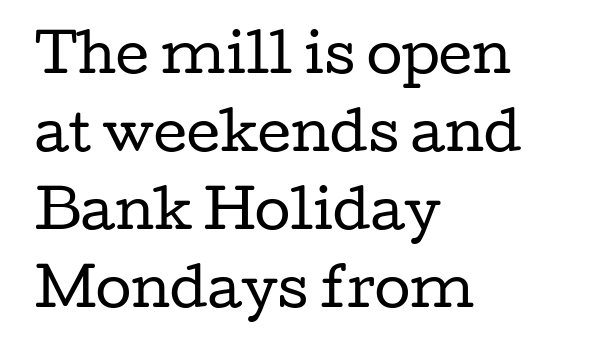
The image shows 52 px regular-weight, wide serif type, upright; set left-aligned, normal line spacing (1.5x), normal letter spacing, not underlined; low stroke contrast and a medium x-height.
